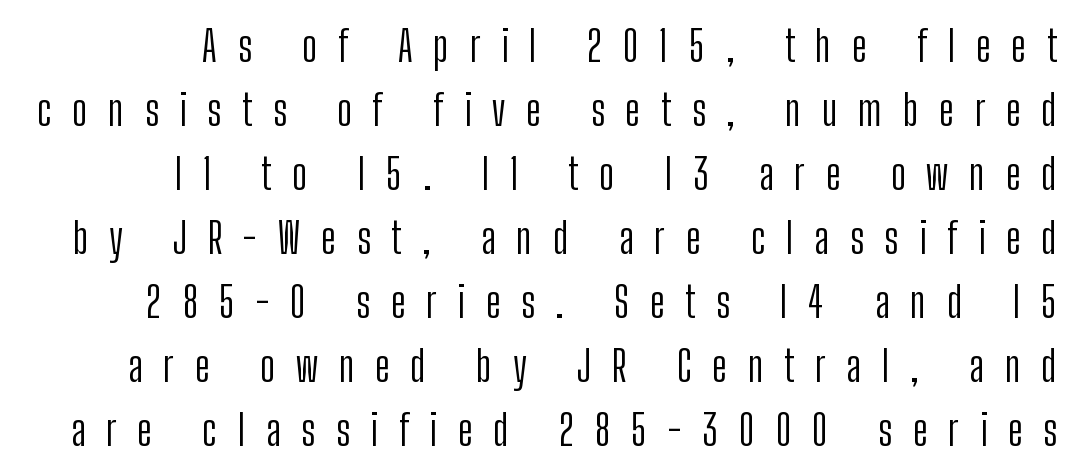
{"serif": "no", "italic": "no", "bold": "no", "weight": "light", "width": "condensed", "stroke_contrast": "low", "x_height": "medium", "monospaced": "no", "underline": "no", "line_spacing": "normal", "line_spacing_ratio": 1.49, "letter_spacing": "wide", "letter_spacing_em": 0.48, "glyph_px": 43}
